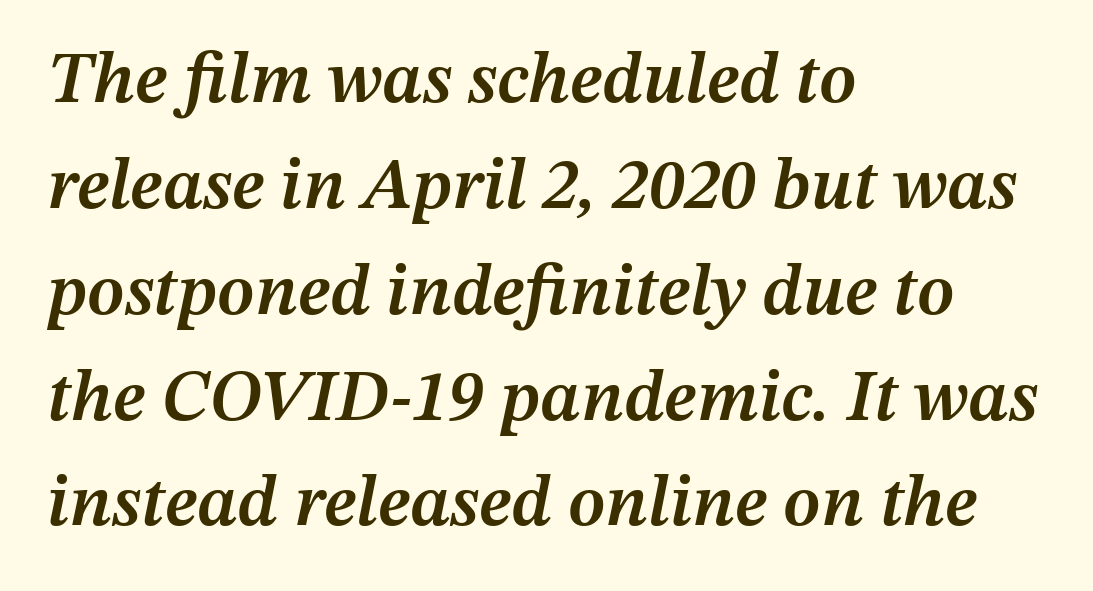
The image shows 72 px semibold type, italic (leaning right); set left-aligned, normal line spacing (1.47x), normal letter spacing, not underlined; medium stroke contrast and a medium x-height.
